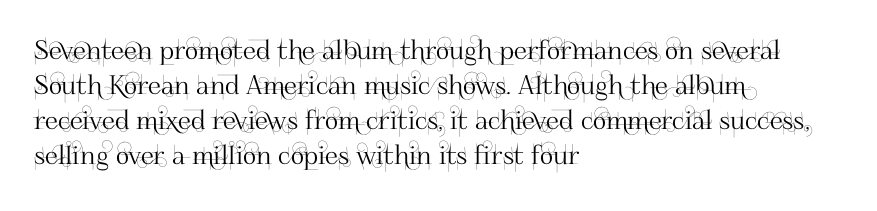
Upright lettering throughout. A classic flush-left, rag-right setting is used for this passage. Underlining? Definitely not there. The passage shown stacks its lines at a standard gap. The letterforms sit shoulder to shoulder at normal distance.
